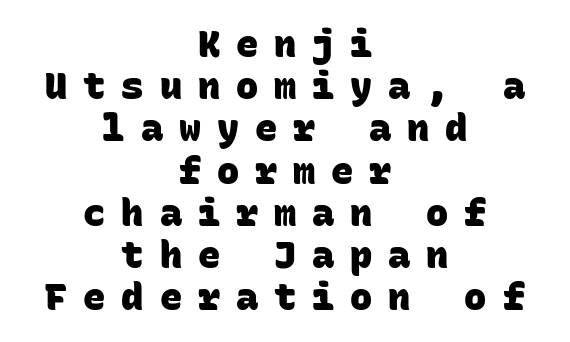
Q: Is the text bold? A: Yes.
Q: Is the typeface a serif or a sans-serif typeface? A: Sans-serif.
Q: Is the text underlined? A: No.
Q: How is the paragraph aligned? A: Centered.
Q: Is the spacing between letters normal or unusually wide? A: Unusually wide.
Q: Is the spacing between lines tight, normal or loose? A: Tight.
Q: Width (condensed, normal, or wide)? A: Normal.
Q: Stroke contrast? A: Low.
Q: x-height? A: Large.
Q: Monospaced? A: Yes.
